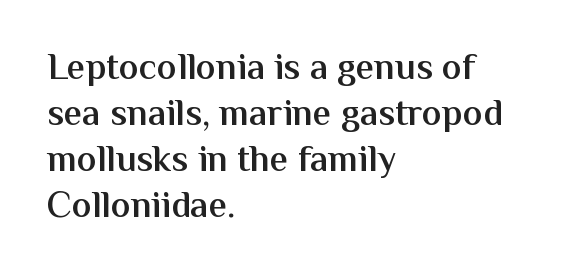
Q: Is the text bold? A: Semi-bold.
Q: Is the text italic (slanted)? A: No, it is upright.
Q: Is the typeface a serif or a sans-serif typeface? A: Sans-serif.
Q: Is the text underlined? A: No.
Q: How is the paragraph aligned? A: Left-aligned.
Q: Is the spacing between letters normal or unusually wide? A: Normal.
Q: Width (condensed, normal, or wide)? A: Normal.
Q: Stroke contrast? A: Medium.
Q: x-height? A: Medium.
Q: Monospaced? A: No.
